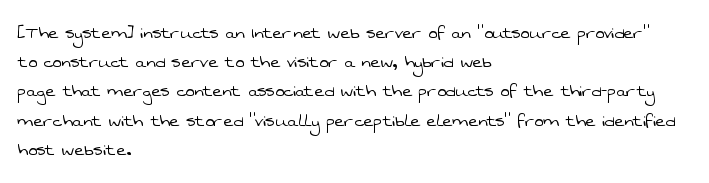
Q: Is the text bold? A: No.
Q: Is the text underlined? A: No.
Q: How is the paragraph aligned? A: Left-aligned.
Q: Is the spacing between letters normal or unusually wide? A: Normal.
Q: Is the spacing between lines tight, normal or loose? A: Normal.
